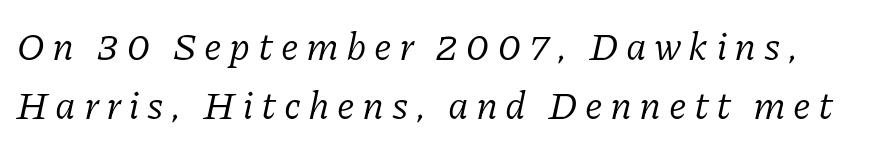
{"serif": "yes", "italic": "yes", "lean": "right", "slant_degrees": 11, "bold": "no", "weight": "regular", "width": "normal", "stroke_contrast": "low", "x_height": "medium", "monospaced": "no", "underline": "no", "line_spacing": "normal", "line_spacing_ratio": 1.52, "glyph_px": 39}
